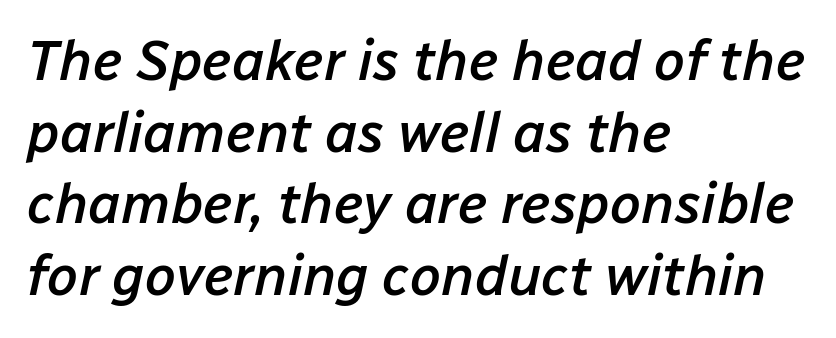
Teacher's note: observe the even left margin — that is flush-left alignment. Students, note that the glyphs here touch the page at normal intervals. The text carries the slant typical of an italic or oblique font. The vertical gap from one line to the next is medium. Just letters on the line, the space beneath them empty.
